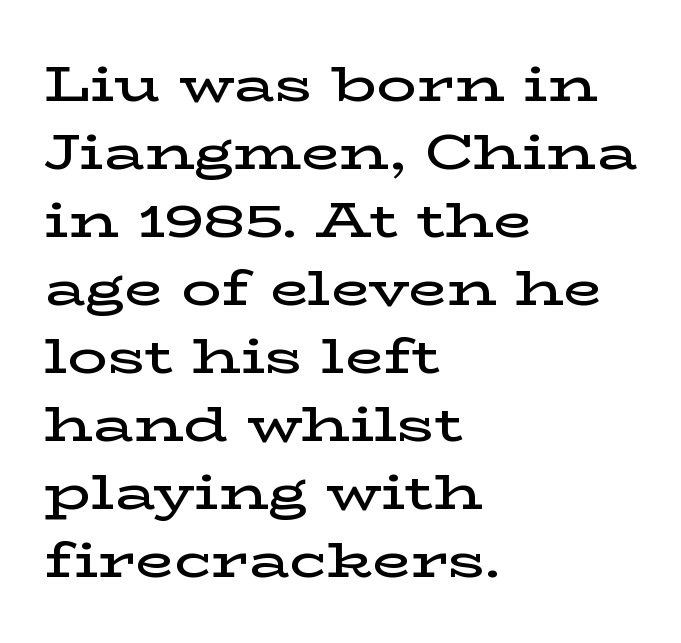
Q: Is the text bold? A: Semi-bold.
Q: Is the text italic (slanted)? A: No, it is upright.
Q: Is the typeface a serif or a sans-serif typeface? A: Serif.
Q: Is the text underlined? A: No.
Q: How is the paragraph aligned? A: Left-aligned.
Q: Is the spacing between letters normal or unusually wide? A: Normal.
Q: Is the spacing between lines tight, normal or loose? A: Normal.
Q: Width (condensed, normal, or wide)? A: Wide.
Q: Stroke contrast? A: Low.
Q: x-height? A: Medium.
Q: Monospaced? A: No.
